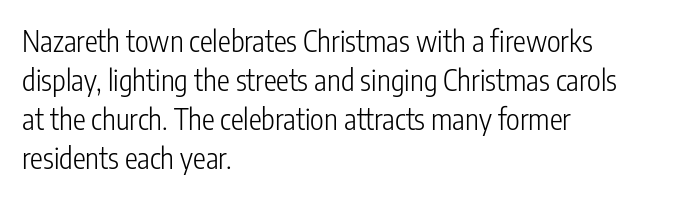
Style check: upright. Vertical stems look standard width or narrower in stroke. Descender tails drop into unmarked territory. This sample uses plain, unmodified letter spacing. The leading is moderate, giving the passage an even texture.
